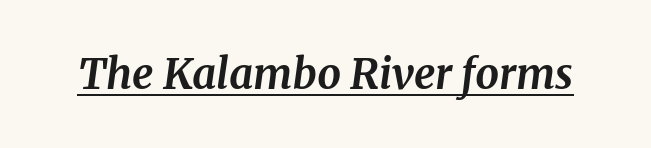
These lines are rendered in a variable-pitch font. Its strokes are broad and dark, the hallmark of bold type. The whole block is typeset with a tilt. In terms of letterform style, serifs are clearly present.
